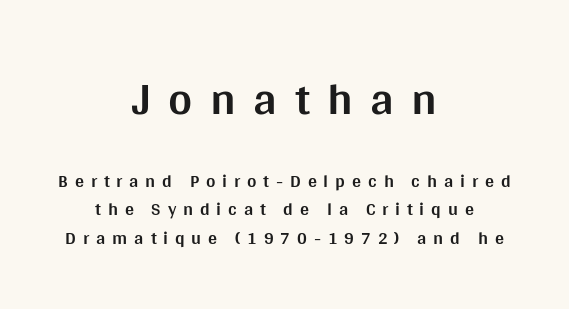
Q: Is the text bold? A: Yes.
Q: Is the text italic (slanted)? A: No, it is upright.
Q: Is the typeface a serif or a sans-serif typeface? A: Sans-serif.
Q: Is the text underlined? A: No.
Q: How is the paragraph aligned? A: Centered.
Q: Is the spacing between letters normal or unusually wide? A: Unusually wide.
Q: Is the spacing between lines tight, normal or loose? A: Normal.
Q: Which block of text is set in a larger size, the first (top) or the second (bottom)? A: The first (top) one.
Q: Width (condensed, normal, or wide)? A: Normal.
Q: Stroke contrast? A: Medium.
Q: x-height? A: Large.
Q: Monospaced? A: No.
